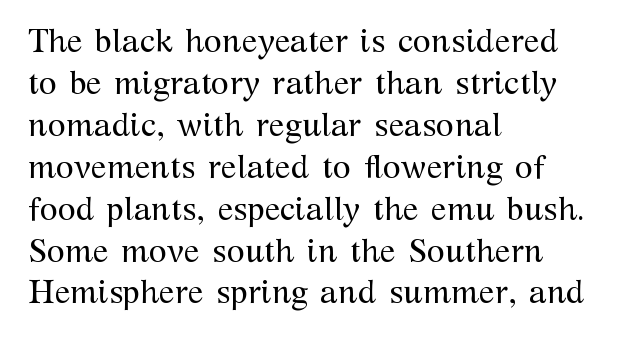
Q: Is the text bold? A: No.
Q: Is the text italic (slanted)? A: No, it is upright.
Q: Is the typeface a serif or a sans-serif typeface? A: Serif.
Q: Is the text underlined? A: No.
Q: How is the paragraph aligned? A: Left-aligned.
Q: Is the spacing between letters normal or unusually wide? A: Normal.
Q: Is the spacing between lines tight, normal or loose? A: Normal.
Q: Width (condensed, normal, or wide)? A: Normal.
Q: Stroke contrast? A: Medium.
Q: x-height? A: Medium.
Q: Monospaced? A: No.
